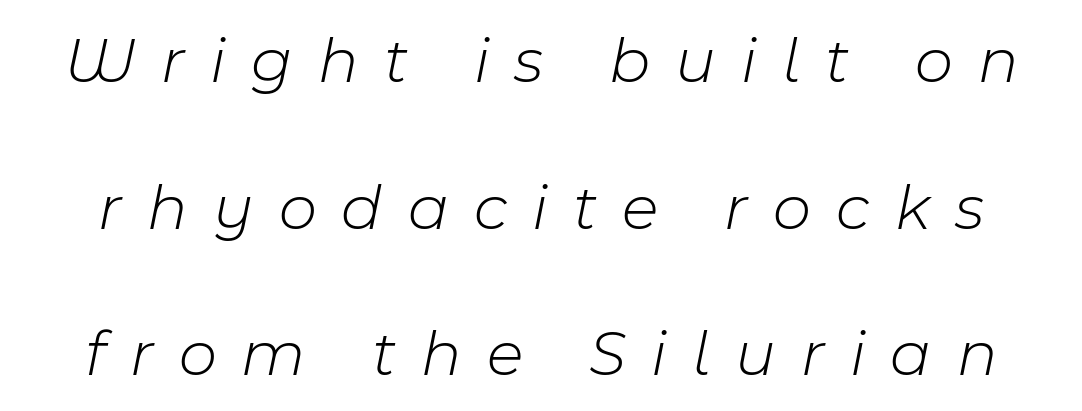
The glyphs are unaccompanied by any horizontal stroke below them. Observe the wide spacing: letters keep a clear distance from each other. The rendering uses natural spacing where letterforms have individual widths. Weight: regular or lighter.
